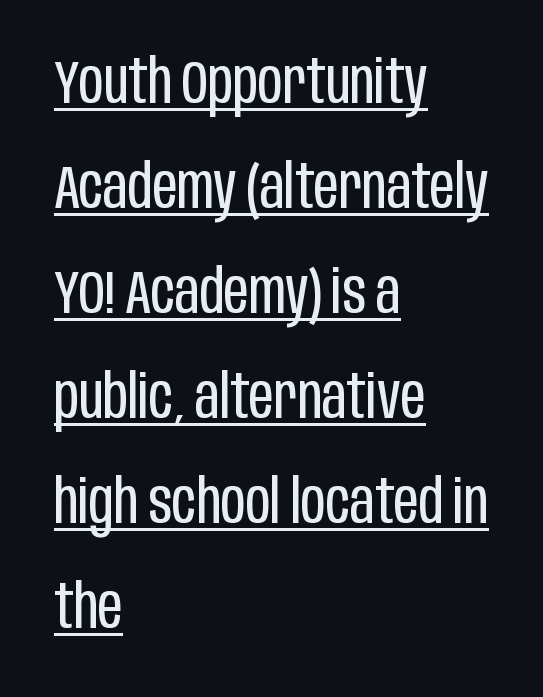
{"serif": "no", "italic": "no", "bold": "no", "weight": "regular", "width": "condensed", "stroke_contrast": "low", "x_height": "large", "monospaced": "no", "underline": "yes", "align": "left", "line_spacing_ratio": 1.72, "letter_spacing": "normal", "letter_spacing_em": 0.0, "glyph_px": 61}
